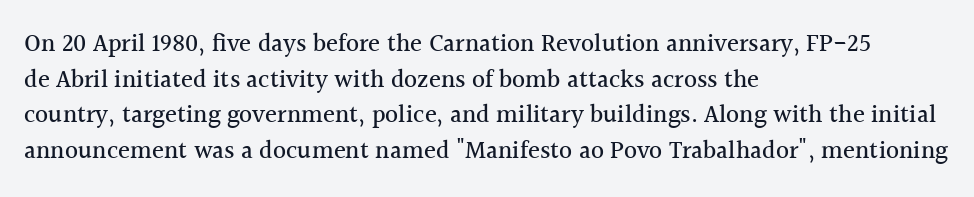
The image shows 25 px text type, upright; set left-aligned, normal line spacing (1.43x), normal letter spacing, not underlined.
